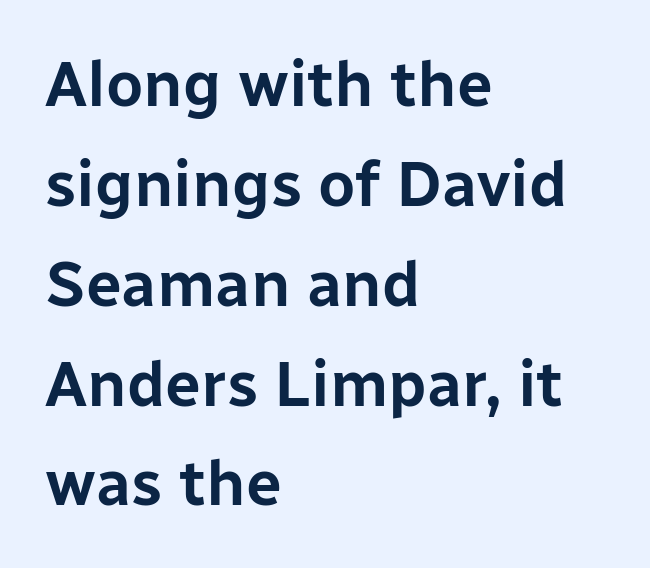
{"serif": "no", "italic": "no", "width": "normal", "stroke_contrast": "low", "x_height": "medium", "monospaced": "no", "underline": "no", "align": "left", "line_spacing": "normal", "line_spacing_ratio": 1.56, "letter_spacing": "normal", "letter_spacing_em": 0.0, "glyph_px": 64}
